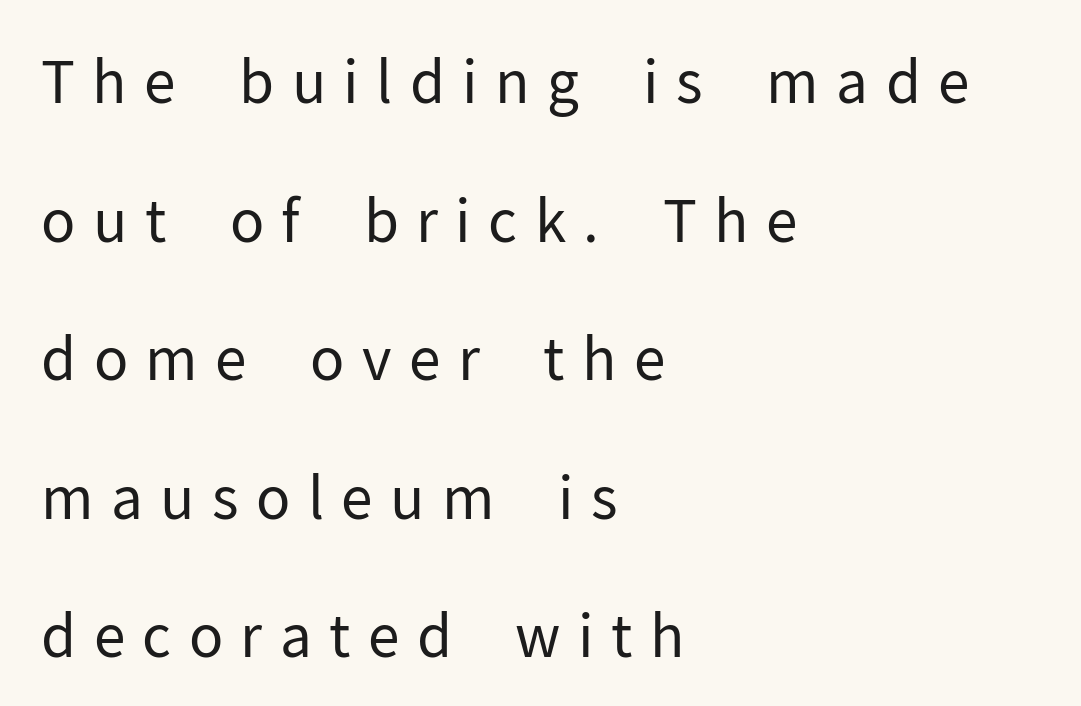
Q: Is the text bold? A: No.
Q: Is the text italic (slanted)? A: No, it is upright.
Q: Is the typeface a serif or a sans-serif typeface? A: Sans-serif.
Q: Is the text underlined? A: No.
Q: How is the paragraph aligned? A: Left-aligned.
Q: Is the spacing between letters normal or unusually wide? A: Unusually wide.
Q: Is the spacing between lines tight, normal or loose? A: Loose.
Q: Width (condensed, normal, or wide)? A: Normal.
Q: Stroke contrast? A: Low.
Q: x-height? A: Medium.
Q: Monospaced? A: No.
